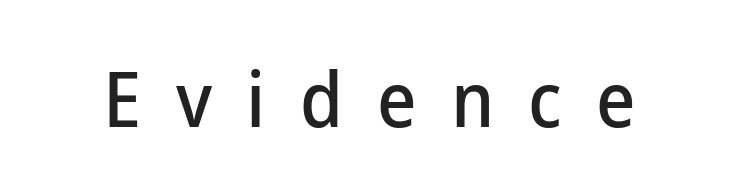
Q: Is the text italic (slanted)? A: No, it is upright.
Q: Is the typeface a serif or a sans-serif typeface? A: Sans-serif.
Q: Is the text underlined? A: No.
Q: Is the spacing between letters normal or unusually wide? A: Unusually wide.
Q: Width (condensed, normal, or wide)? A: Normal.
Q: Stroke contrast? A: Low.
Q: x-height? A: Medium.
Q: Monospaced? A: No.
